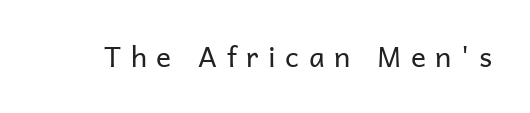
The rendering shows plain stroke endings on the letterforms — a sans-serif design. Proportional: the letters do not fall into vertical columns. Each word looks stretched out because of the extra space between its letters. The font is comparable to plain body text, perhaps lighter.
